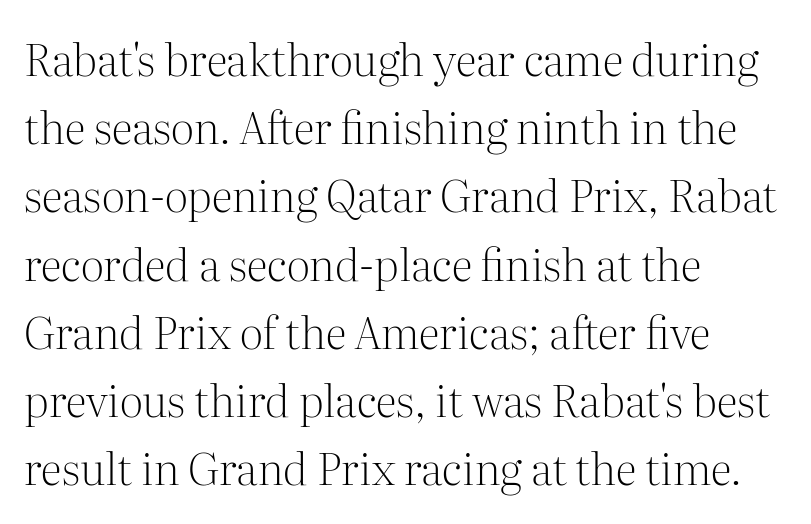
The image shows 44 px light serif type, upright; set left-aligned, normal line spacing (1.55x), normal letter spacing, not underlined; medium stroke contrast and a medium x-height.
